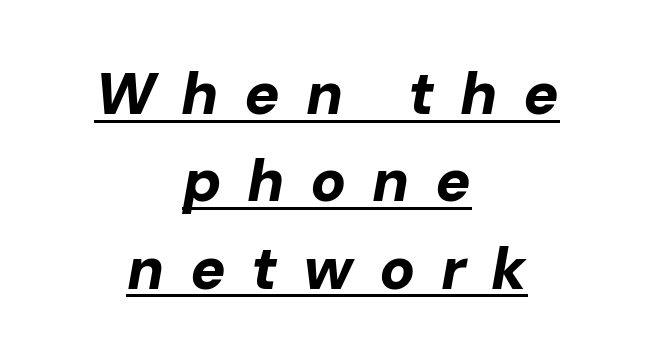
Is this a fixed-width face? No — the glyphs have proportional, varying widths. Substantial extra tracking has been applied to these lines. Like a heading marked for emphasis, these lines bear an underscore. The letters are slanted; this is an italic face. The rendering uses a moderate line-height, typical for paragraphs.
